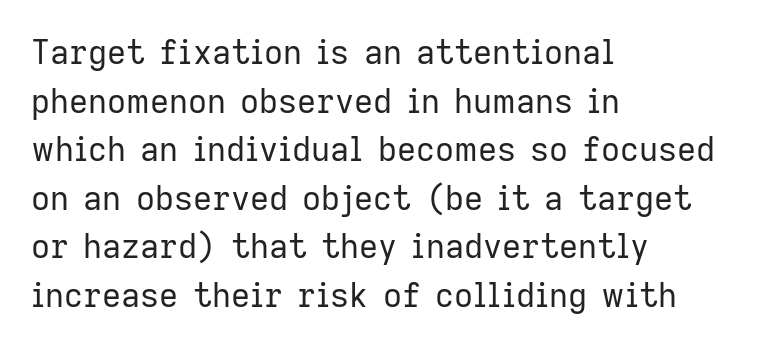
The image shows 33 px regular-weight sans-serif type, upright; set left-aligned, normal line spacing (1.47x), normal letter spacing, not underlined; low stroke contrast and a medium x-height.
